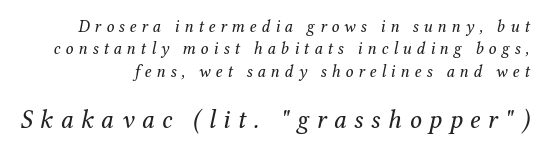
The paragraph shown leans on its right margin. The rendering uses a moderate line-height, typical for paragraphs. Rule under the text: the space is simply empty. The face used here is rendered with a markedly widened letterfit.
